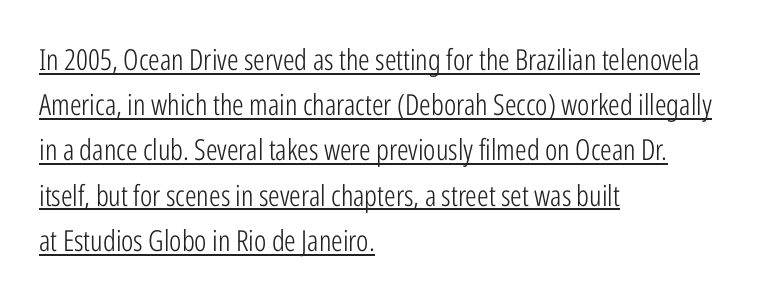
The image shows 29 px light, condensed sans-serif type, upright; set left-aligned, normal line spacing (1.56x), normal letter spacing, underlined; low stroke contrast and a medium x-height.
